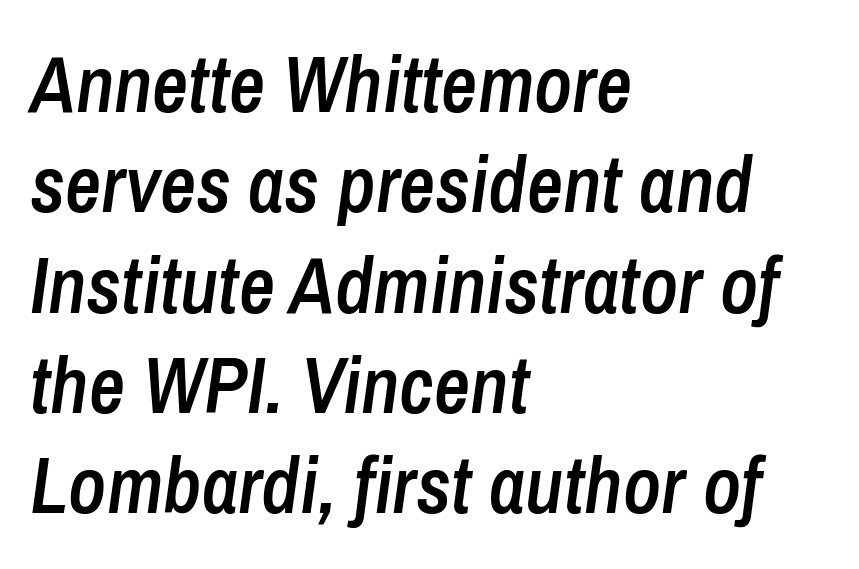
Q: Is the text bold? A: Semi-bold.
Q: Is the text italic (slanted)? A: Yes, it leans right by about 8 degrees.
Q: Is the text underlined? A: No.
Q: How is the paragraph aligned? A: Left-aligned.
Q: Is the spacing between letters normal or unusually wide? A: Normal.
Q: Is the spacing between lines tight, normal or loose? A: Normal.
Q: Width (condensed, normal, or wide)? A: Condensed.
Q: Stroke contrast? A: Low.
Q: x-height? A: Medium.
Q: Monospaced? A: No.
